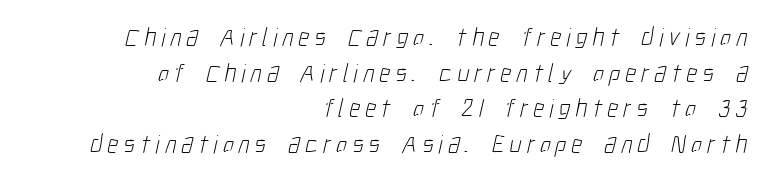
Q: Is the text bold? A: No.
Q: Is the text underlined? A: No.
Q: How is the paragraph aligned? A: Right-aligned.
Q: Is the spacing between letters normal or unusually wide? A: Unusually wide.
Q: Is the spacing between lines tight, normal or loose? A: Normal.
